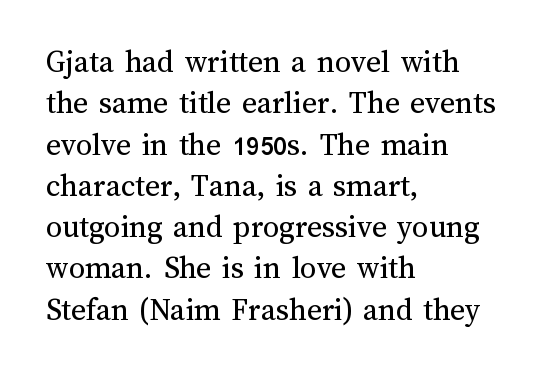
The image shows 32 px regular-weight type, upright; set left-aligned, normal line spacing (1.29x), normal letter spacing, not underlined; medium stroke contrast and a medium x-height.
